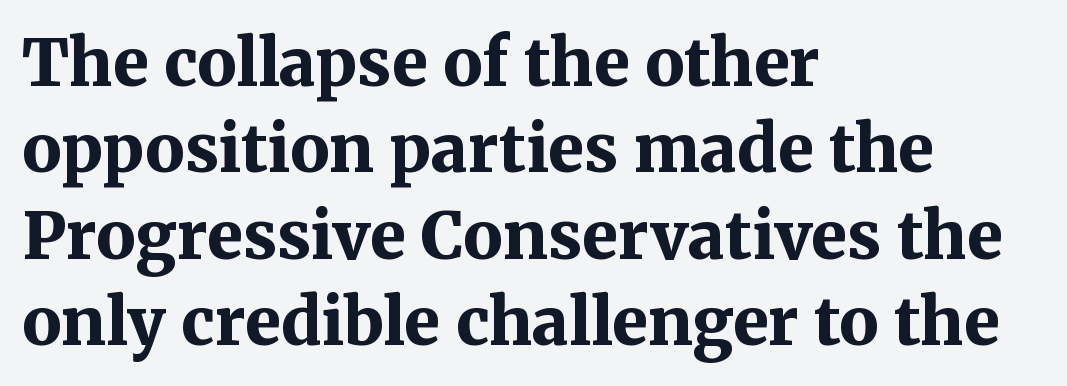
Q: Is the text bold? A: Yes.
Q: Is the text italic (slanted)? A: No, it is upright.
Q: Is the typeface a serif or a sans-serif typeface? A: Serif.
Q: Is the text underlined? A: No.
Q: How is the paragraph aligned? A: Left-aligned.
Q: Is the spacing between letters normal or unusually wide? A: Normal.
Q: Is the spacing between lines tight, normal or loose? A: Normal.
Q: Width (condensed, normal, or wide)? A: Normal.
Q: Stroke contrast? A: Medium.
Q: x-height? A: Medium.
Q: Monospaced? A: No.
